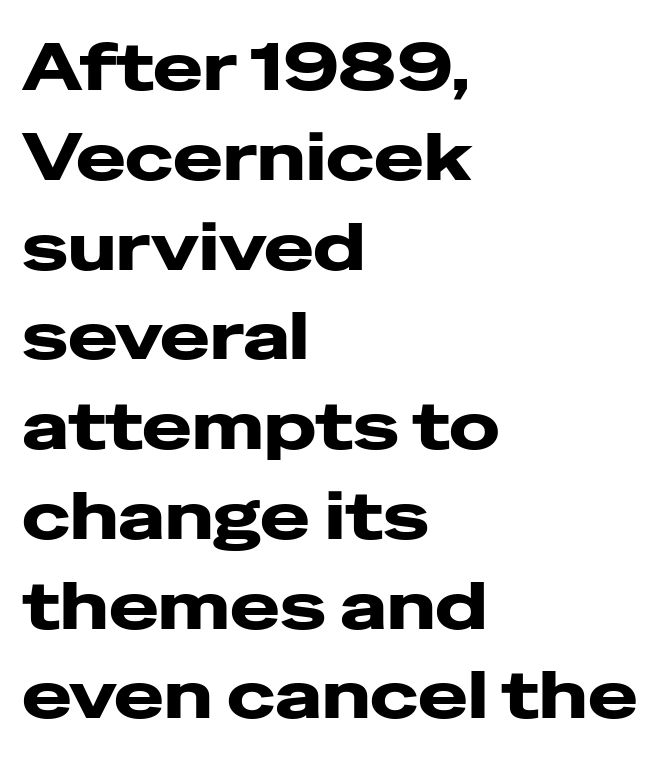
{"serif": "no", "italic": "no", "width": "wide", "stroke_contrast": "low", "x_height": "medium", "monospaced": "no", "underline": "no", "align": "left", "line_spacing": "normal", "line_spacing_ratio": 1.34, "letter_spacing": "normal", "letter_spacing_em": 0.0, "glyph_px": 67}
